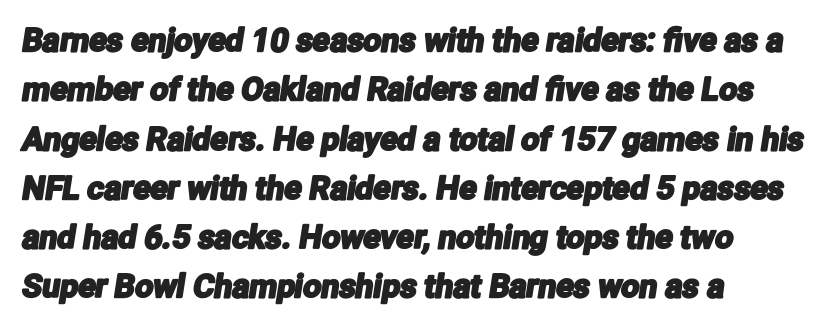
The image shows 32 px condensed sans-serif type; set left-aligned, normal line spacing (1.54x), normal letter spacing, not underlined; low stroke contrast and a medium x-height.
